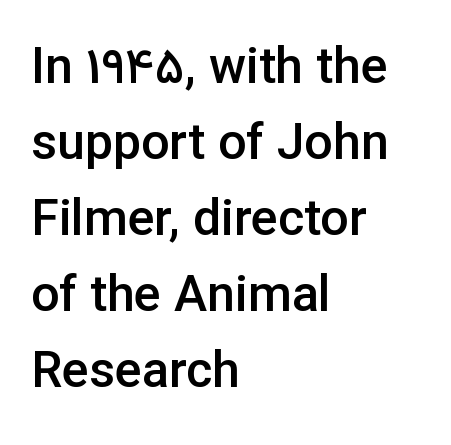
The image shows 50 px semibold sans-serif type, upright; set left-aligned, normal line spacing (1.52x), normal letter spacing, not underlined; low stroke contrast and a medium x-height.
